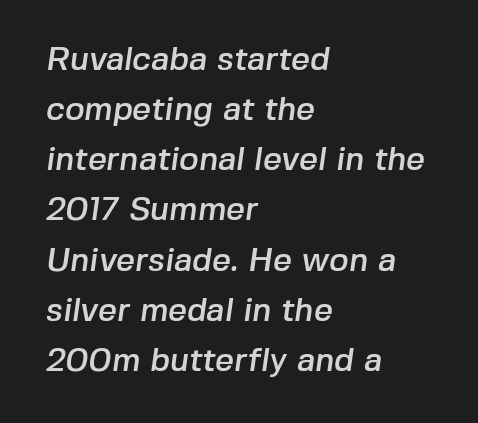
The image shows 33 px sans-serif type; set left-aligned, normal line spacing (1.52x), normal letter spacing, not underlined; low stroke contrast and a medium x-height.
